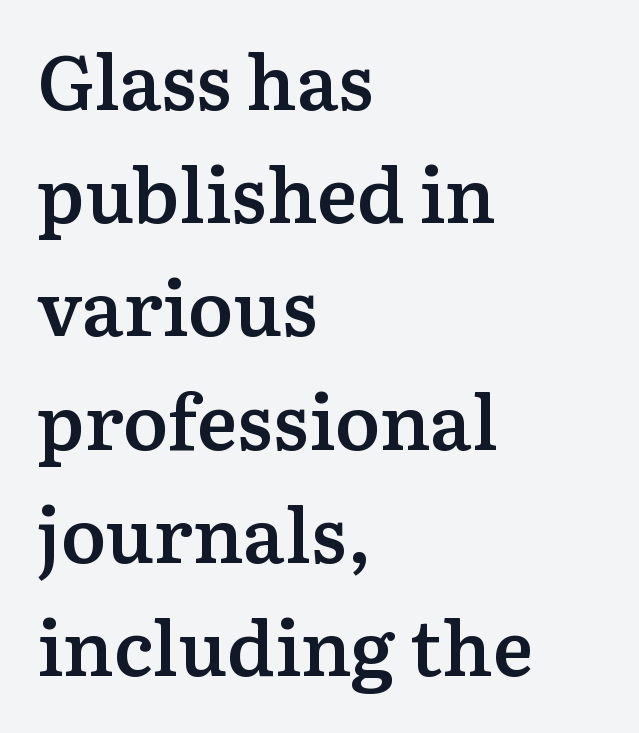
{"serif": "yes", "italic": "no", "bold": "semi", "weight": "semibold", "width": "normal", "stroke_contrast": "medium", "x_height": "medium", "monospaced": "no", "underline": "no", "align": "left", "line_spacing": "normal", "line_spacing_ratio": 1.49, "letter_spacing": "normal", "letter_spacing_em": 0.0, "glyph_px": 76}
